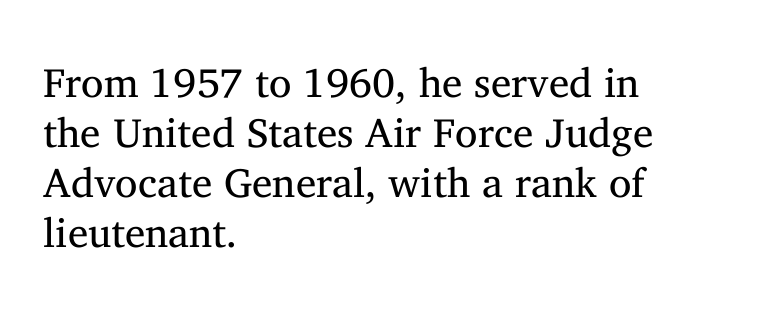
The image shows 41 px regular-weight serif type, upright; set left-aligned, line spacing 1.22x, normal letter spacing, not underlined; medium stroke contrast and a medium x-height.
